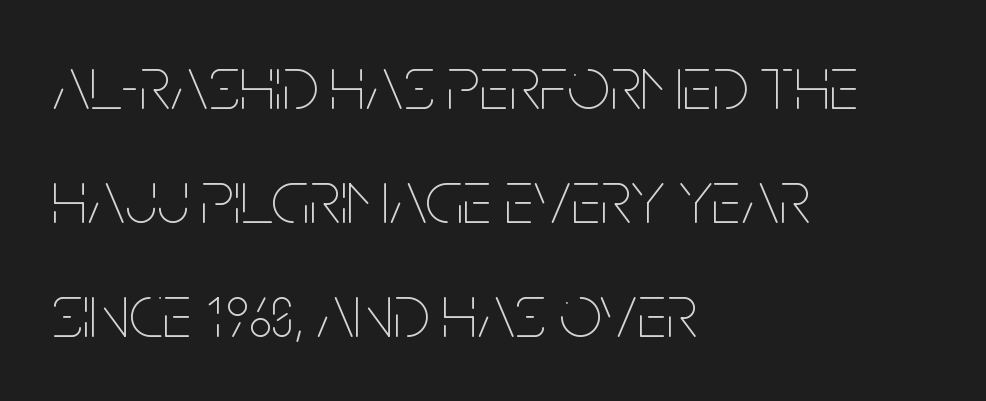
{"italic": "no", "bold": "no", "weight": "thin", "width": "condensed", "stroke_contrast": "low", "x_height": "large", "monospaced": "no", "underline": "no", "align": "left", "line_spacing": "normal", "line_spacing_ratio": 1.5, "letter_spacing": "normal", "letter_spacing_em": 0.0, "glyph_px": 76}
